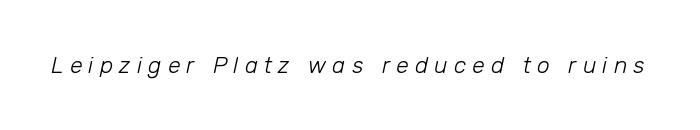
Just letters on the line, the space beneath them empty. Observe the wide spacing: letters keep a clear distance from each other. Designer's note — italics engaged. No extra ink here — the face is not bold.
